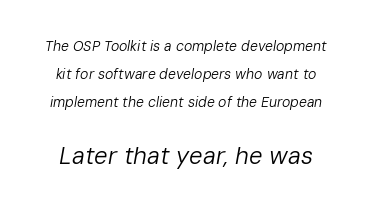
{"italic": "yes", "lean": "right", "slant_degrees": 10, "bold": "no", "underline": "no", "line_spacing": "loose", "line_spacing_ratio": 2.0, "letter_spacing": "normal", "letter_spacing_em": 0.0, "larger_block": "second", "size_ratio": 1.71, "glyph_px": 24}
